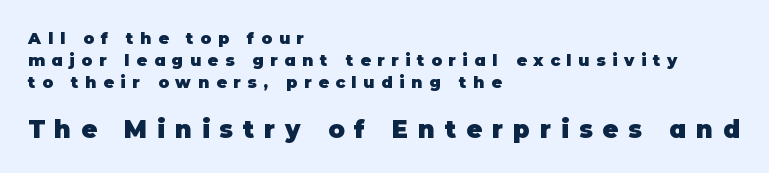
The vertical gap from one line to the next is medium. Decoration check: the copy has no underline. Typesetter's note — lower block bumped up in size, upper block left smaller. Emphasis by weight is at full strength: bold. Left-aligned paragraph, ragged on the right.
